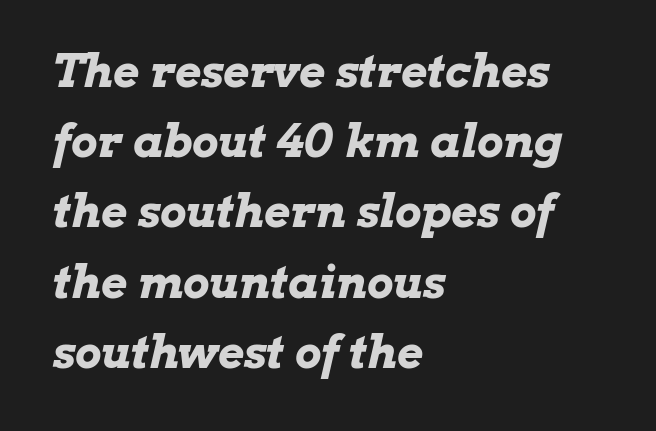
What stands out about the letter spacing? Nothing — it is the standard amount. The lines in this sample share a left origin and differ only in where they stop. The passage shown is typed in a proportional face where columns would drift. Emphasis-style slanted type is in use. Compared with an ordinary text face, these strokes are far heavier — a full bold. This block has exactly the height ordinary leading produces.
